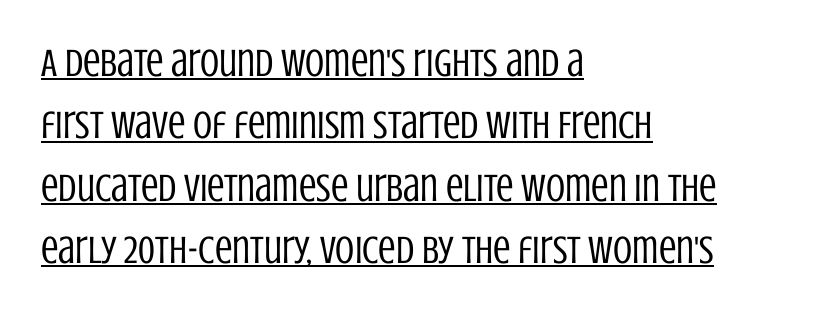
Ink coverage per letter is moderate at most. The letters advance in unequal steps, a hallmark of proportional type. Notice how the passage keeps a crisp vertical edge on the left only. Examine the stroke ends and you'll find no serifs.
